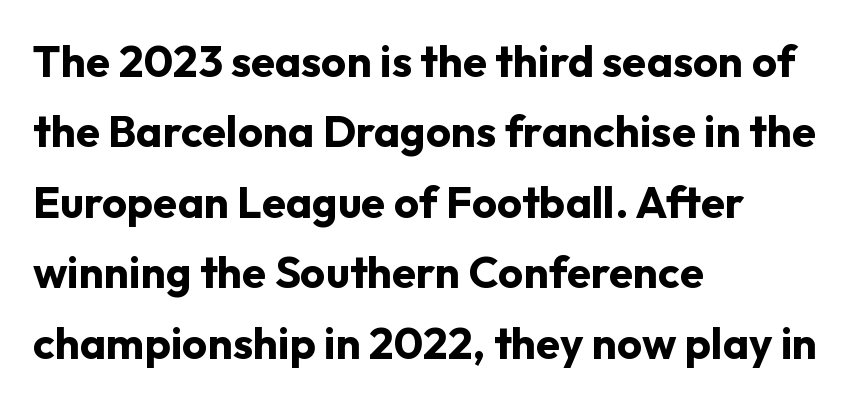
Q: Is the text bold? A: Yes.
Q: Is the text italic (slanted)? A: No, it is upright.
Q: Is the typeface a serif or a sans-serif typeface? A: Sans-serif.
Q: Is the text underlined? A: No.
Q: How is the paragraph aligned? A: Left-aligned.
Q: Is the spacing between letters normal or unusually wide? A: Normal.
Q: Is the spacing between lines tight, normal or loose? A: Normal.
Q: Width (condensed, normal, or wide)? A: Normal.
Q: Stroke contrast? A: Low.
Q: x-height? A: Medium.
Q: Monospaced? A: No.
